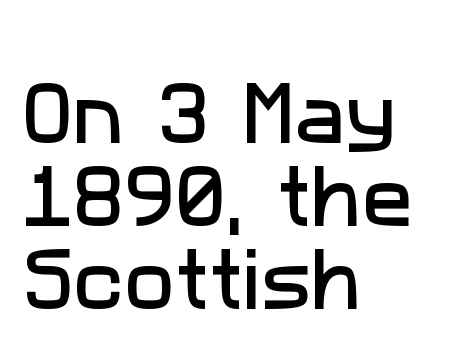
Q: Is the typeface a serif or a sans-serif typeface? A: Sans-serif.
Q: Is the text underlined? A: No.
Q: How is the paragraph aligned? A: Left-aligned.
Q: Is the spacing between letters normal or unusually wide? A: Normal.
Q: Width (condensed, normal, or wide)? A: Normal.
Q: Stroke contrast? A: Low.
Q: x-height? A: Medium.
Q: Monospaced? A: No.
